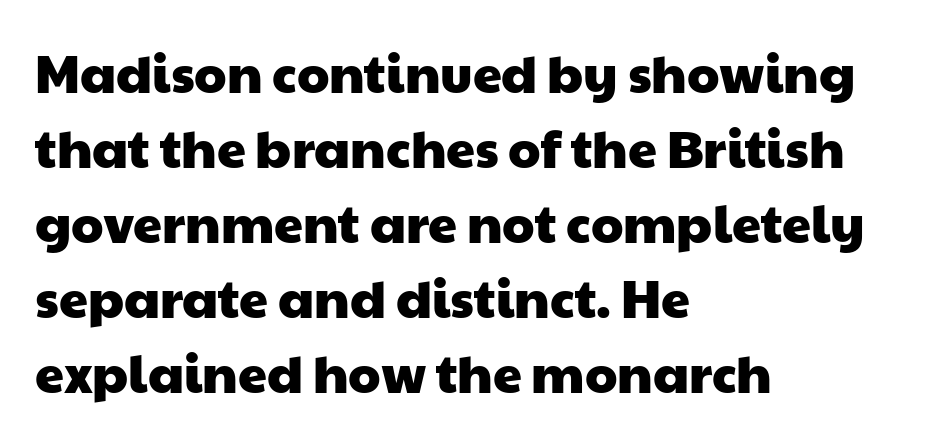
{"serif": "no", "width": "wide", "stroke_contrast": "low", "x_height": "medium", "monospaced": "no", "underline": "no", "align": "left", "line_spacing": "normal", "line_spacing_ratio": 1.44, "letter_spacing": "normal", "letter_spacing_em": 0.0, "glyph_px": 52}
